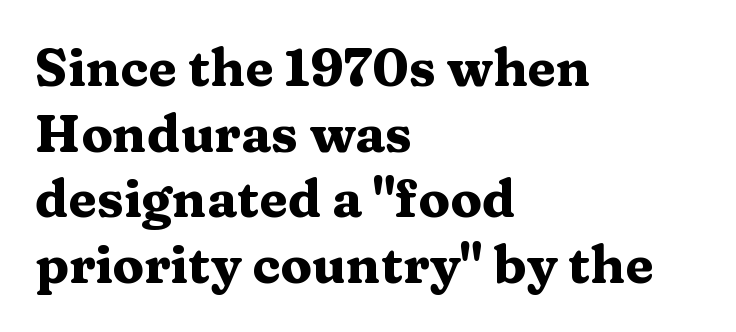
Q: Is the text bold? A: Yes.
Q: Is the text italic (slanted)? A: No, it is upright.
Q: Is the typeface a serif or a sans-serif typeface? A: Serif.
Q: Is the text underlined? A: No.
Q: How is the paragraph aligned? A: Left-aligned.
Q: Is the spacing between letters normal or unusually wide? A: Normal.
Q: Is the spacing between lines tight, normal or loose? A: Normal.
Q: Width (condensed, normal, or wide)? A: Wide.
Q: Stroke contrast? A: Medium.
Q: x-height? A: Medium.
Q: Monospaced? A: No.
